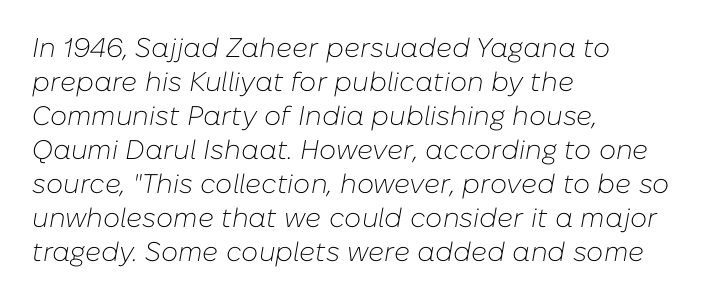
The image shows 27 px text type, italic (leaning right); set left-aligned, normal line spacing (1.26x), normal letter spacing, not underlined.
